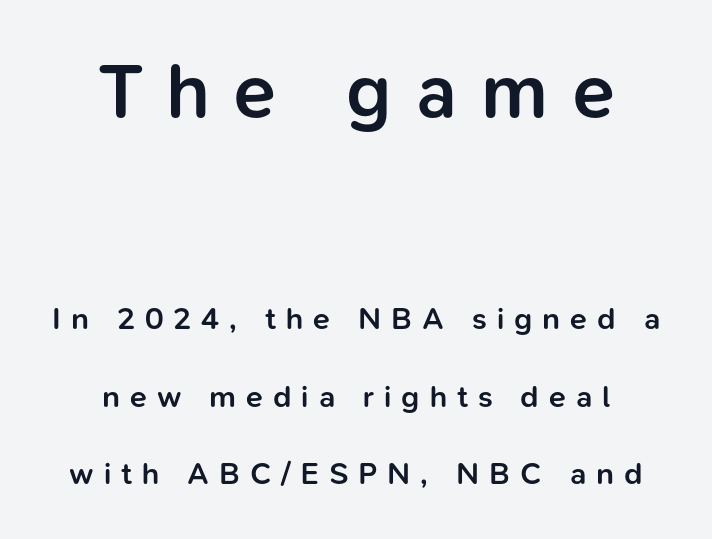
No italicization has been applied; the sample stays upright. The horizontal fit of the characters is loose and conspicuously gappy. Leftover space on each line is divided equally before and after the words. Of the two passages, the one on top uses the larger point size.
